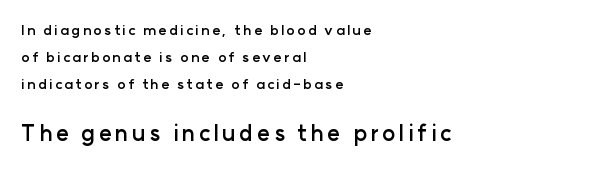
The image shows 22 px bold type, upright; set left-aligned, loose line spacing (1.92x), not underlined; the second (bottom) block is 1.57x larger.
